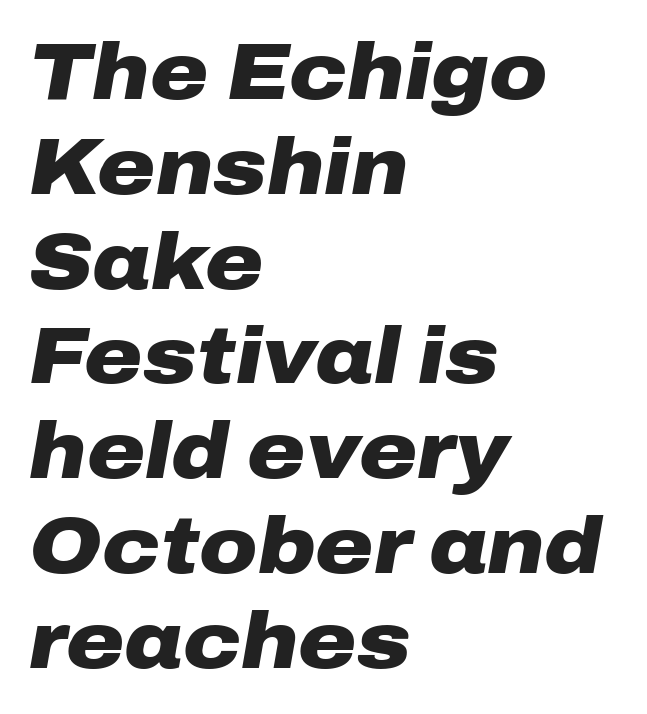
Q: Is the text bold? A: Yes.
Q: Is the text italic (slanted)? A: Yes, it leans right by about 10 degrees.
Q: Is the text underlined? A: No.
Q: How is the paragraph aligned? A: Left-aligned.
Q: Is the spacing between letters normal or unusually wide? A: Normal.
Q: Width (condensed, normal, or wide)? A: Wide.
Q: Stroke contrast? A: Low.
Q: x-height? A: Medium.
Q: Monospaced? A: No.
